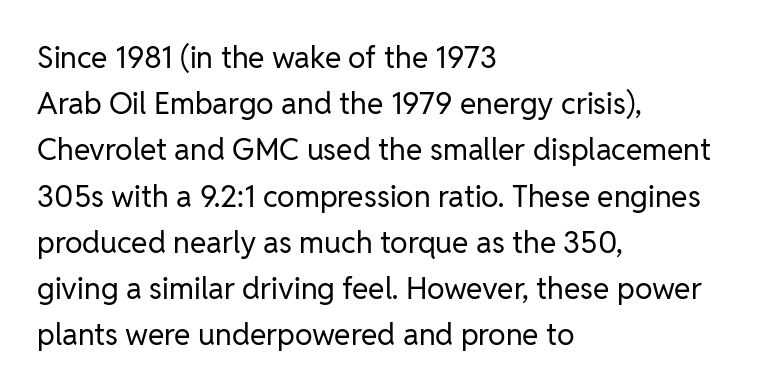
Q: Is the text bold? A: No.
Q: Is the text italic (slanted)? A: No, it is upright.
Q: Is the typeface a serif or a sans-serif typeface? A: Sans-serif.
Q: Is the text underlined? A: No.
Q: How is the paragraph aligned? A: Left-aligned.
Q: Is the spacing between letters normal or unusually wide? A: Normal.
Q: Is the spacing between lines tight, normal or loose? A: Normal.
Q: Width (condensed, normal, or wide)? A: Normal.
Q: Stroke contrast? A: Low.
Q: x-height? A: Medium.
Q: Monospaced? A: No.
